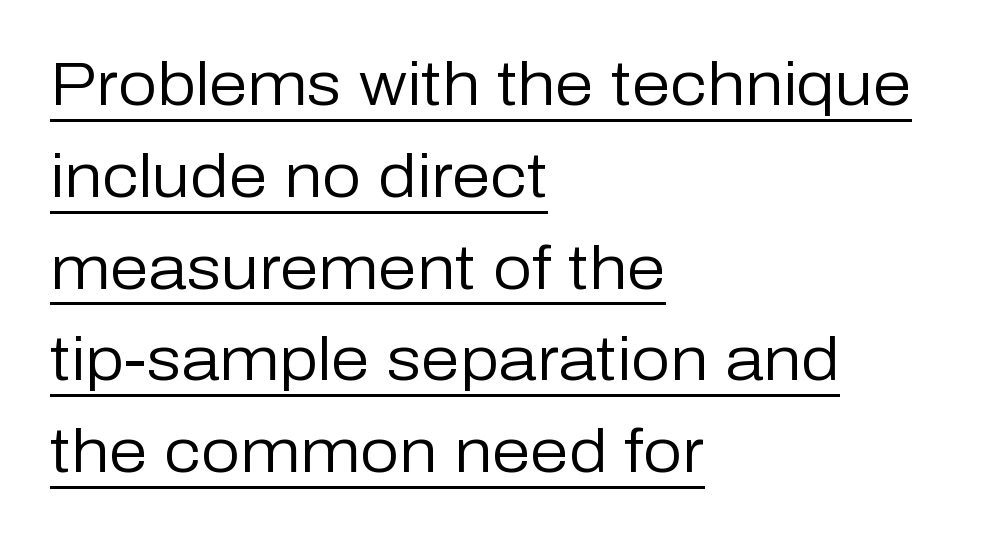
The image shows 62 px regular-weight sans-serif type, upright; set left-aligned, normal line spacing (1.48x), normal letter spacing, underlined; low stroke contrast and a medium x-height.
